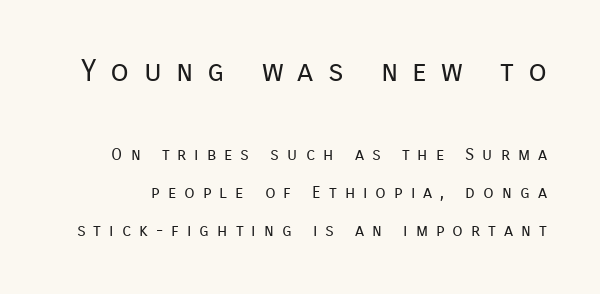
A typesetter would mark this as roman, not italic. Are there feet on the stems? There aren't — it's a sans. Is there much room between lines? Yes — plenty of vertical air separates them. Proportional: the letters do not fall into vertical columns.
